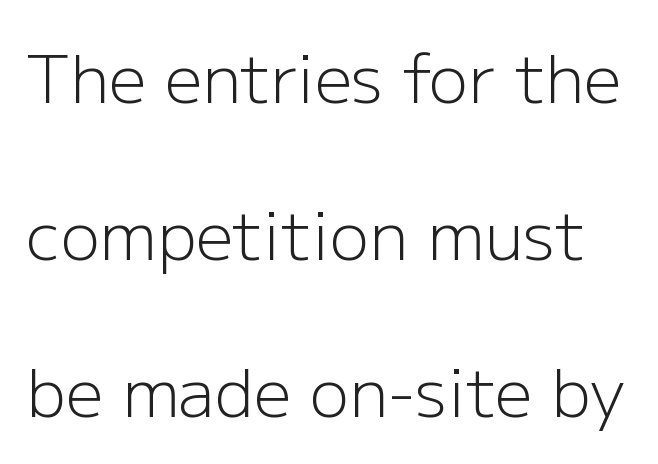
Q: Is the text bold? A: No.
Q: Is the text italic (slanted)? A: No, it is upright.
Q: Is the typeface a serif or a sans-serif typeface? A: Sans-serif.
Q: Is the text underlined? A: No.
Q: Is the spacing between letters normal or unusually wide? A: Normal.
Q: Is the spacing between lines tight, normal or loose? A: Loose.
Q: Width (condensed, normal, or wide)? A: Normal.
Q: Stroke contrast? A: Low.
Q: x-height? A: Medium.
Q: Monospaced? A: No.
